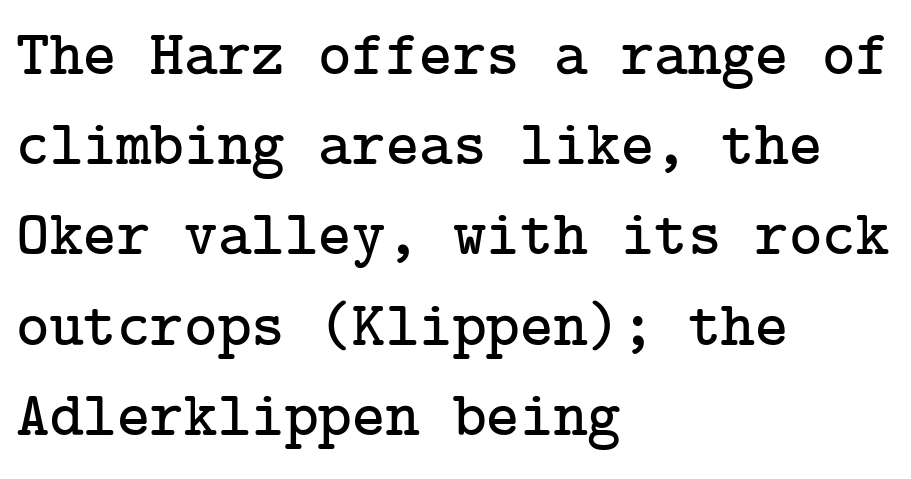
The image shows 64 px serif type, upright; set left-aligned, normal line spacing (1.41x), normal letter spacing, not underlined; low stroke contrast and a medium x-height.
